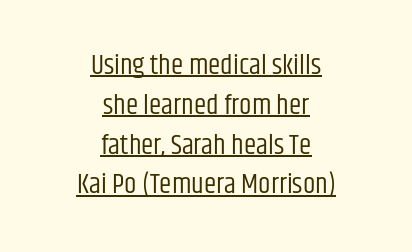
The image shows 28 px regular-weight, condensed sans-serif type, upright; set centered, normal line spacing (1.42x), normal letter spacing, underlined; low stroke contrast and a large x-height.
